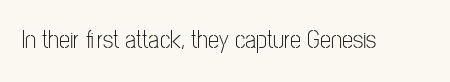
The rendering keeps characters at their native spacing. The font sits on the lighter half of the weight spectrum, regular included. Quick note: underline off. Is there any slant? The stems are plumb.
